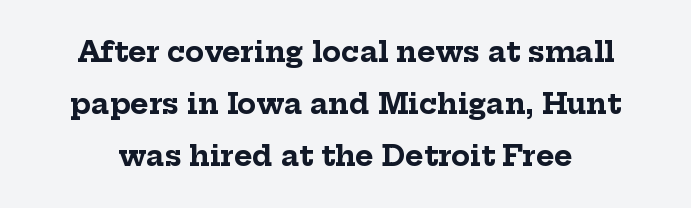
{"serif": "yes", "italic": "no", "bold": "yes", "weight": "bold", "width": "normal", "stroke_contrast": "low", "x_height": "medium", "monospaced": "no", "underline": "no", "line_spacing_ratio": 1.85, "letter_spacing": "normal", "letter_spacing_em": 0.0, "glyph_px": 28}
